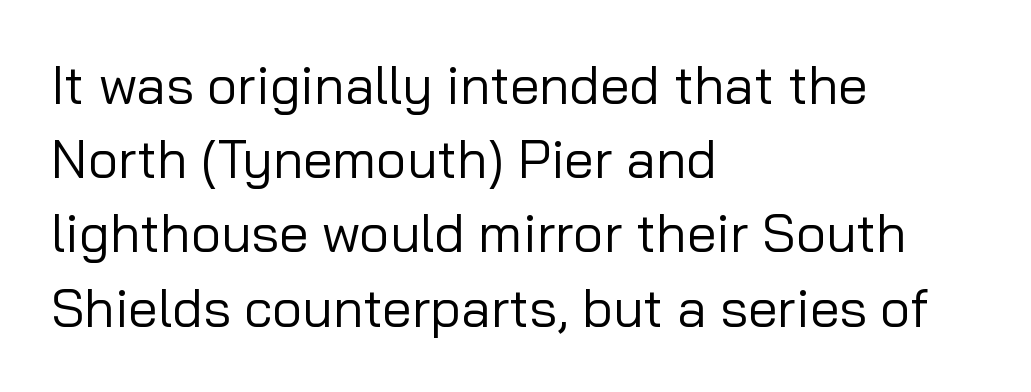
{"serif": "no", "italic": "no", "bold": "no", "weight": "regular", "width": "normal", "stroke_contrast": "low", "x_height": "medium", "monospaced": "no", "underline": "no", "align": "left", "line_spacing": "normal", "line_spacing_ratio": 1.4, "letter_spacing": "normal", "letter_spacing_em": 0.0, "glyph_px": 53}
